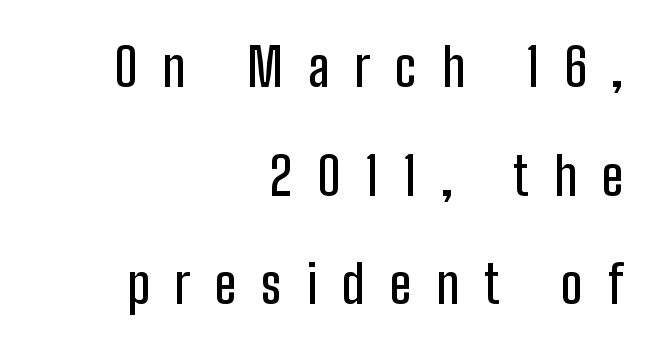
Q: Is the text italic (slanted)? A: No, it is upright.
Q: Is the typeface a serif or a sans-serif typeface? A: Sans-serif.
Q: Is the text underlined? A: No.
Q: How is the paragraph aligned? A: Right-aligned.
Q: Is the spacing between letters normal or unusually wide? A: Unusually wide.
Q: Is the spacing between lines tight, normal or loose? A: Loose.
Q: Width (condensed, normal, or wide)? A: Condensed.
Q: Stroke contrast? A: Low.
Q: x-height? A: Medium.
Q: Monospaced? A: No.
